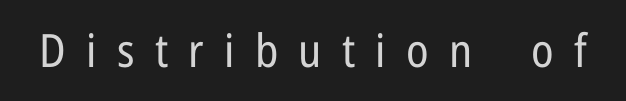
{"serif": "no", "italic": "no", "bold": "no", "weight": "regular", "width": "condensed", "stroke_contrast": "low", "x_height": "medium", "monospaced": "no", "underline": "no", "letter_spacing": "wide", "letter_spacing_em": 0.44, "glyph_px": 46}
